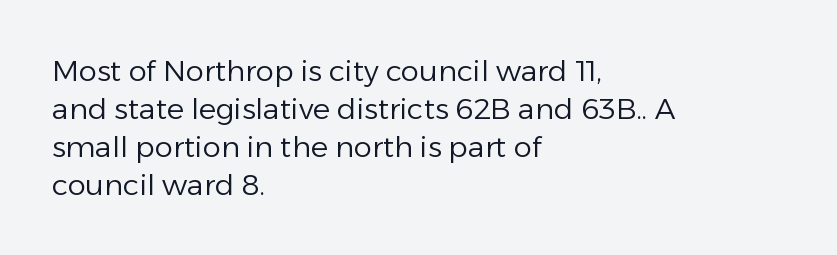
The font sits on the lighter half of the weight spectrum, regular included. The space between consecutive lines is moderate. Proportional: the letters do not fall into vertical columns. Unmarked baselines from the first word to the last.
